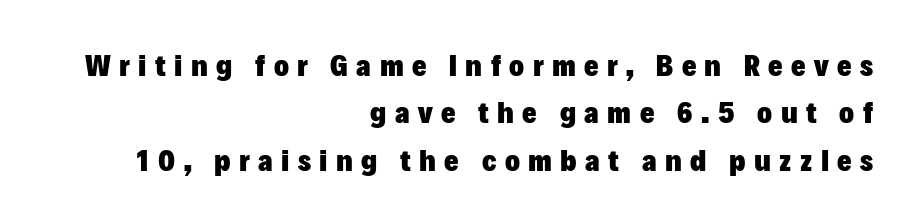
{"serif": "no", "italic": "no", "bold": "yes", "weight": "heavy", "width": "normal", "stroke_contrast": "low", "x_height": "medium", "monospaced": "no", "underline": "no", "align": "right", "line_spacing": "normal", "line_spacing_ratio": 1.53, "letter_spacing": "wide", "letter_spacing_em": 0.27, "glyph_px": 31}
